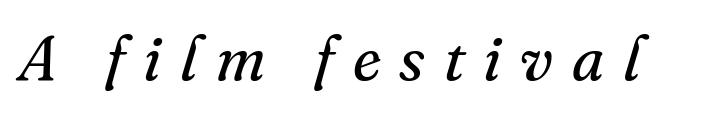
Q: Is the text bold? A: No.
Q: Is the text italic (slanted)? A: Yes, it leans right by about 16 degrees.
Q: Is the typeface a serif or a sans-serif typeface? A: Serif.
Q: Is the text underlined? A: No.
Q: Is the spacing between letters normal or unusually wide? A: Unusually wide.
Q: Width (condensed, normal, or wide)? A: Normal.
Q: Stroke contrast? A: Medium.
Q: x-height? A: Small.
Q: Monospaced? A: No.
